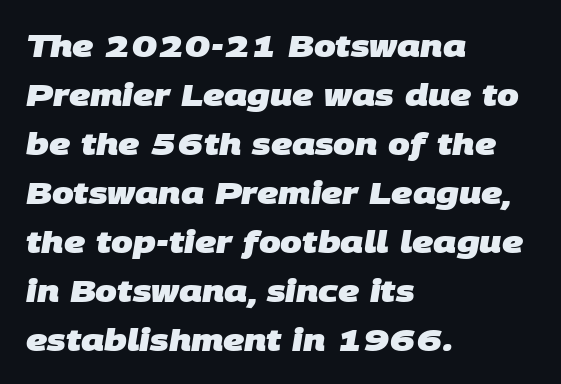
The image shows 31 px heavy sans-serif type; set left-aligned, normal line spacing (1.58x), normal letter spacing, not underlined; low stroke contrast and a large x-height.
